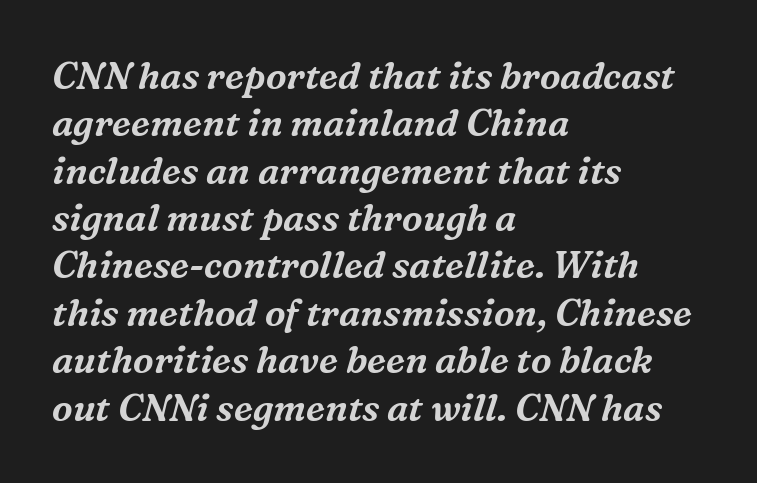
Q: Is the text italic (slanted)? A: Yes, it leans right by about 16 degrees.
Q: Is the typeface a serif or a sans-serif typeface? A: Serif.
Q: Is the text underlined? A: No.
Q: How is the paragraph aligned? A: Left-aligned.
Q: Is the spacing between letters normal or unusually wide? A: Normal.
Q: Is the spacing between lines tight, normal or loose? A: Normal.
Q: Width (condensed, normal, or wide)? A: Normal.
Q: Stroke contrast? A: Medium.
Q: x-height? A: Medium.
Q: Monospaced? A: No.
